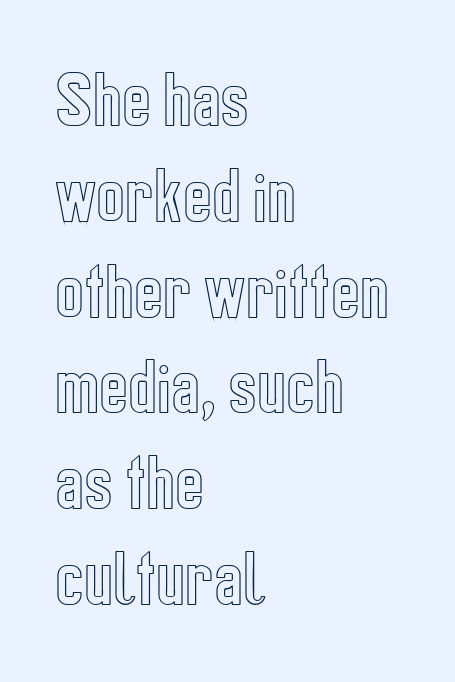
{"italic": "no", "width": "condensed", "x_height": "medium", "monospaced": "no", "underline": "no", "align": "left", "line_spacing": "normal", "line_spacing_ratio": 1.57, "letter_spacing": "normal", "letter_spacing_em": 0.0, "glyph_px": 61}
